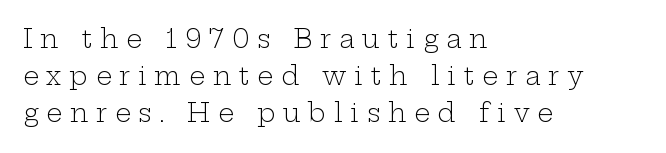
The image shows 25 px text type, upright; set left-aligned, normal line spacing (1.49x), unusually wide letter spacing (+0.31 em), not underlined.
